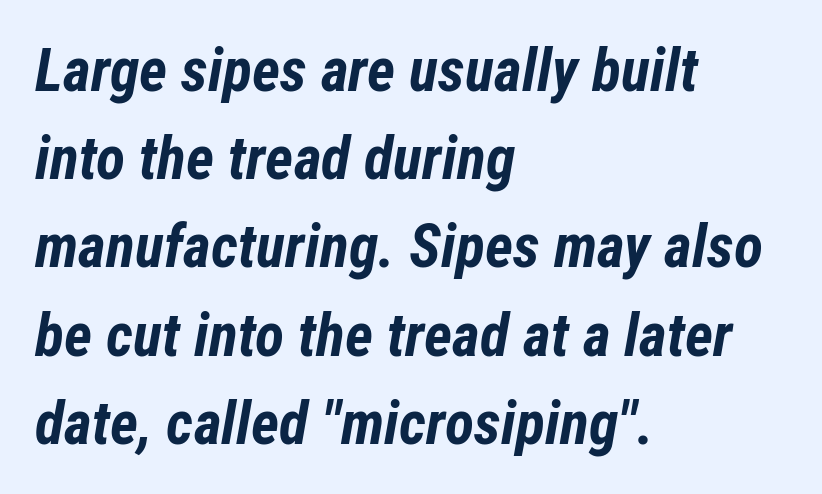
Q: Is the text bold? A: Yes.
Q: Is the text italic (slanted)? A: Yes, it leans right by about 12 degrees.
Q: Is the text underlined? A: No.
Q: How is the paragraph aligned? A: Left-aligned.
Q: Is the spacing between letters normal or unusually wide? A: Normal.
Q: Is the spacing between lines tight, normal or loose? A: Normal.
Q: Width (condensed, normal, or wide)? A: Condensed.
Q: Stroke contrast? A: Low.
Q: x-height? A: Medium.
Q: Monospaced? A: No.
